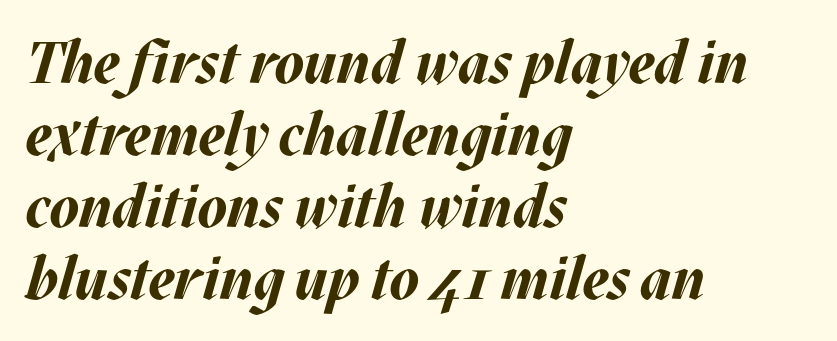
Q: Is the text bold? A: Yes.
Q: Is the text italic (slanted)? A: Yes, it leans right by about 17 degrees.
Q: Is the text underlined? A: No.
Q: How is the paragraph aligned? A: Left-aligned.
Q: Is the spacing between letters normal or unusually wide? A: Normal.
Q: Width (condensed, normal, or wide)? A: Normal.
Q: Stroke contrast? A: Medium.
Q: x-height? A: Large.
Q: Monospaced? A: No.
